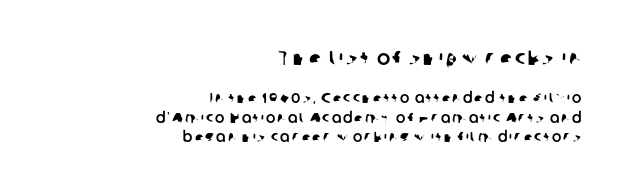
Q: Is the text underlined? A: No.
Q: How is the paragraph aligned? A: Right-aligned.
Q: Is the spacing between lines tight, normal or loose? A: Normal.
Q: Which block of text is set in a larger size, the first (top) or the second (bottom)? A: The first (top) one.
